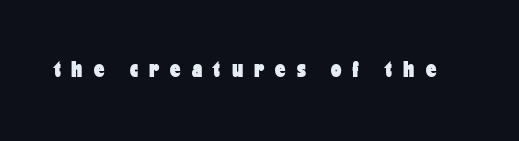
Stroke thickness is high; the sample reads as a true bold. The tracking reads as deliberately expanded to a designer's eye. If you drew a line through each stem, it would be perfectly vertical. The space beneath each line is pristine and unruled.
